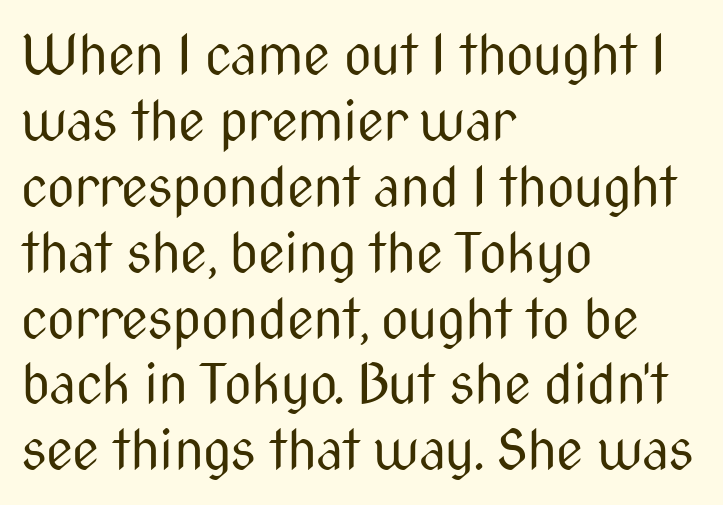
The rendering uses natural spacing where letterforms have individual widths. The typeface has the unassuming heft of standard copy or less. The line texture is even and compact thanks to regular tracking. A sans-serif font was chosen for this passage. Horizontal alignment here is leftward, the default for most running prose.
